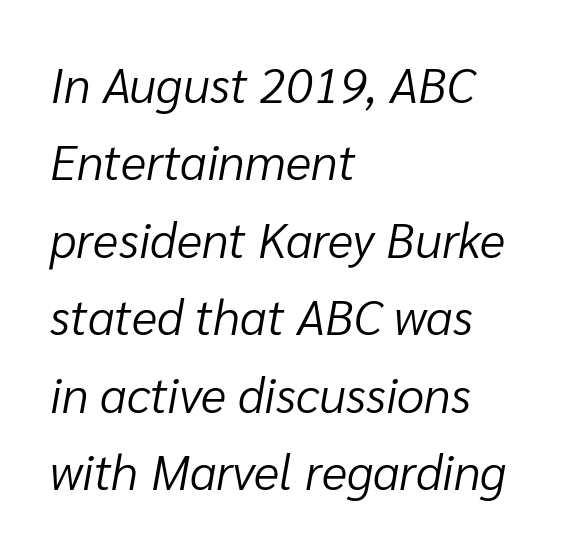
{"italic": "yes", "lean": "right", "slant_degrees": 10, "bold": "no", "weight": "light", "width": "normal", "stroke_contrast": "low", "x_height": "medium", "monospaced": "no", "underline": "no", "align": "left", "line_spacing": "normal", "line_spacing_ratio": 1.58, "letter_spacing": "normal", "letter_spacing_em": 0.0, "glyph_px": 49}
